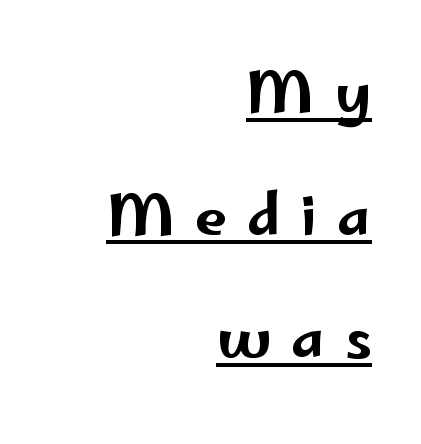
The image shows 56 px wide sans-serif type, upright; set right-aligned, loose line spacing (2.19x), unusually wide letter spacing (+0.36 em), underlined; low stroke contrast and a small x-height.
